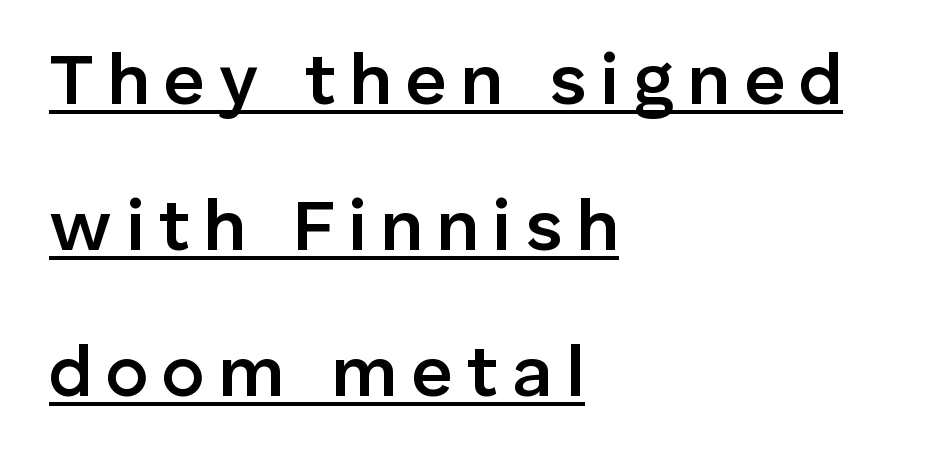
The image shows 72 px semibold sans-serif type, upright; set left-aligned, loose line spacing (2.03x), underlined; low stroke contrast and a medium x-height.
